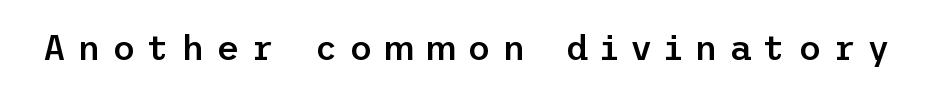
The image shows 35 px semibold sans-serif type, upright; set unusually wide letter spacing (+0.34 em), not underlined; low stroke contrast and a medium x-height.
